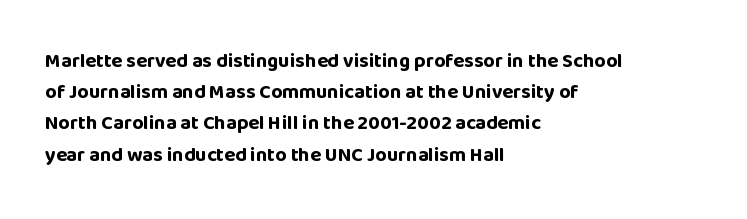
The image shows 20 px bold type, upright; set left-aligned, normal line spacing (1.56x), normal letter spacing, not underlined.
